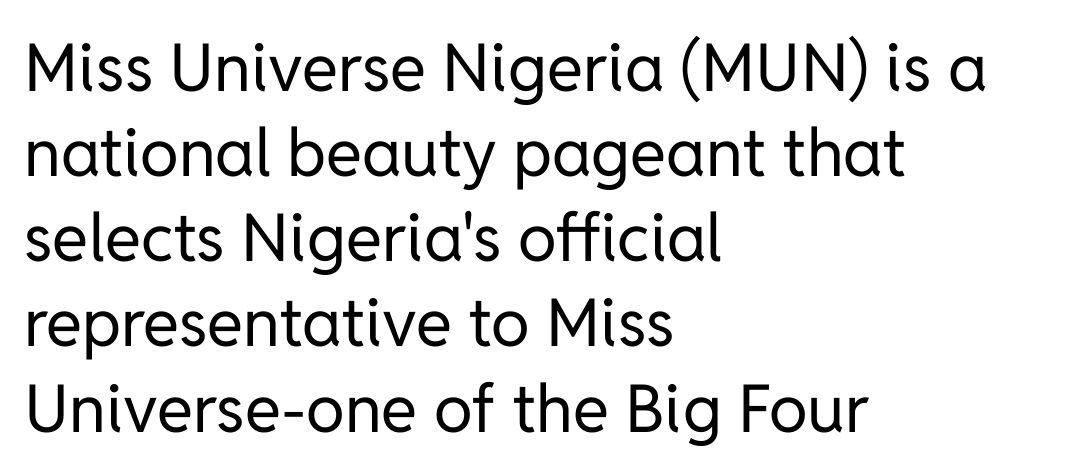
{"serif": "no", "italic": "no", "bold": "no", "weight": "regular", "width": "normal", "stroke_contrast": "low", "x_height": "medium", "monospaced": "no", "underline": "no", "align": "left", "line_spacing": "normal", "line_spacing_ratio": 1.29, "letter_spacing": "normal", "letter_spacing_em": 0.0, "glyph_px": 66}
